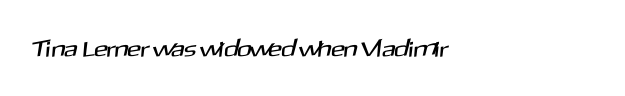
Clear beneath every line of the passage. These lines stack with their left ends in a neat column. The line texture is even and compact thanks to regular tracking.
